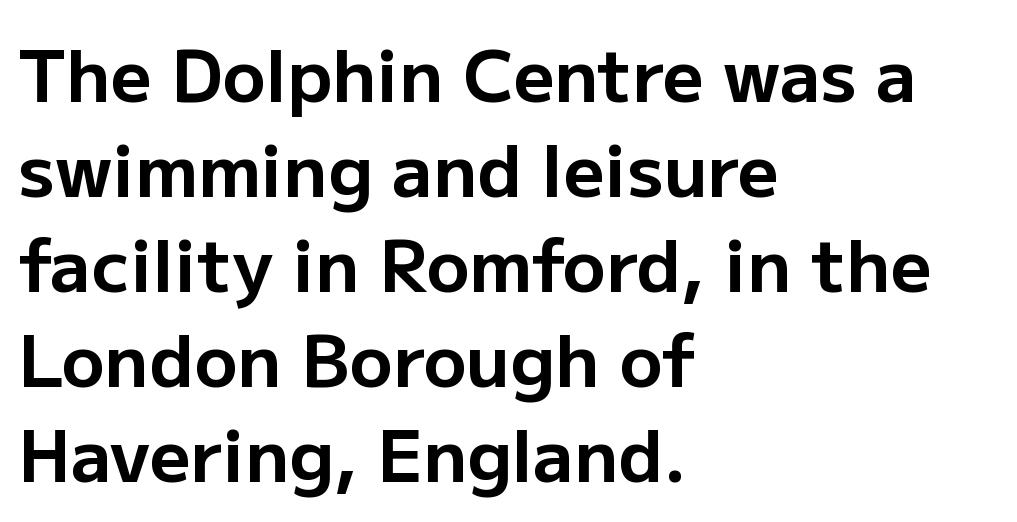
These lines are rendered in a variable-pitch font. Weight check: bold — yes, fully. Style check: upright. The font family rendered here belongs to the sans-serif group. The rows are spaced the way most documents space them. In terms of letterspacing, this is plain default setting.
